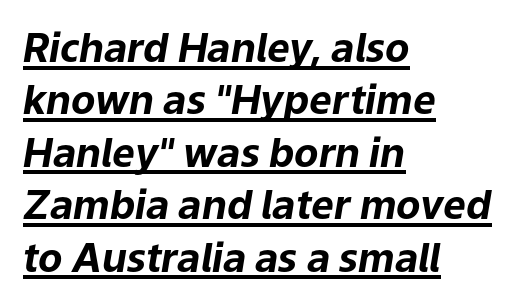
Letter spacing: default. The rendered words wear a rule along their underside. Vertically, the passage feels balanced, rows spaced as you'd expect. Emphasis by weight is at full strength: bold. The typesetter chose a ragged-right arrangement here.
